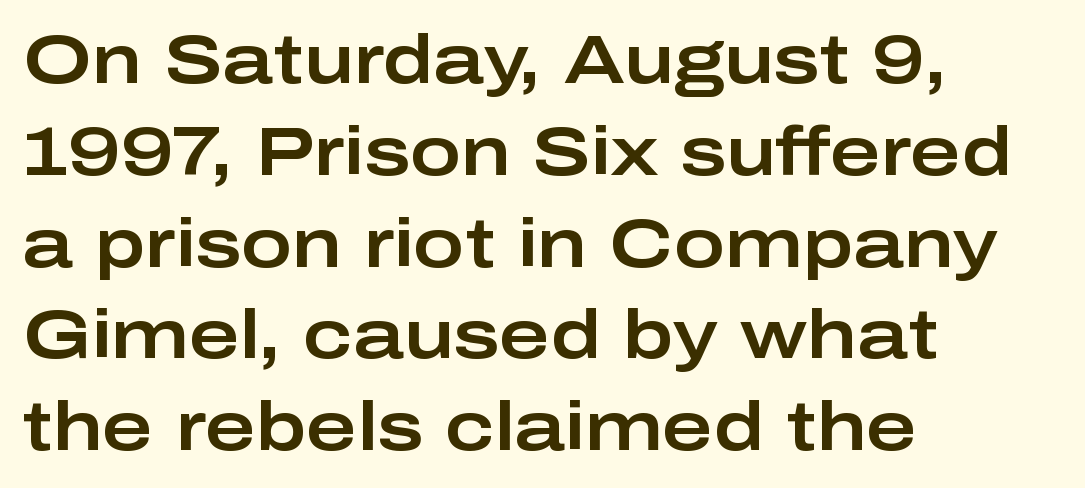
Each letter keeps its own natural width here, so spacing adapts to shape. Horizontal bands of white between lines are of average thickness. The passage is arranged the way most books set body copy — flush left. Glance below the letters and you will spot only blank space. Tracking here is standard; glyphs follow each other at the usual distance. Notice how the stems are strictly vertical — no italics here.
